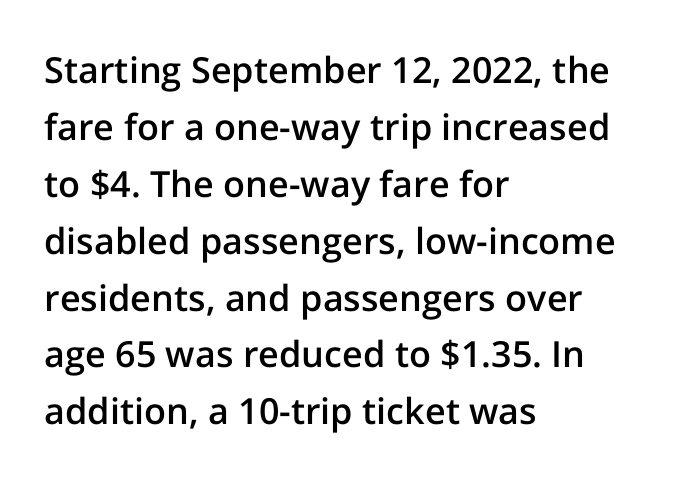
The image shows 36 px semibold sans-serif type, upright; set left-aligned, normal line spacing (1.58x), normal letter spacing, not underlined; low stroke contrast and a medium x-height.
